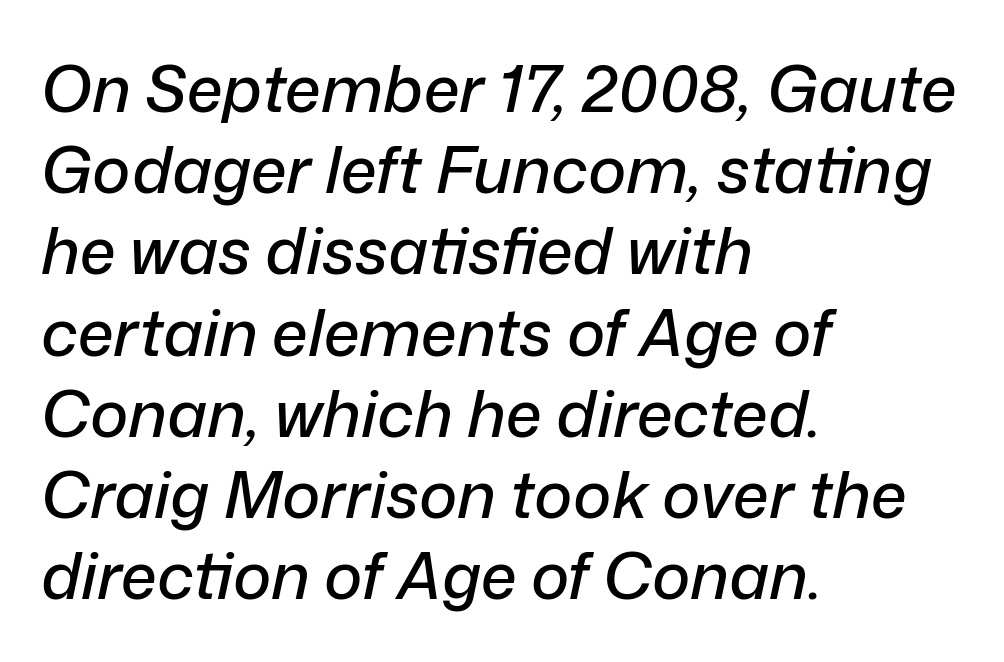
The image shows 65 px text type, italic (leaning right); set left-aligned, normal line spacing (1.25x), normal letter spacing, not underlined; low stroke contrast and a medium x-height.
